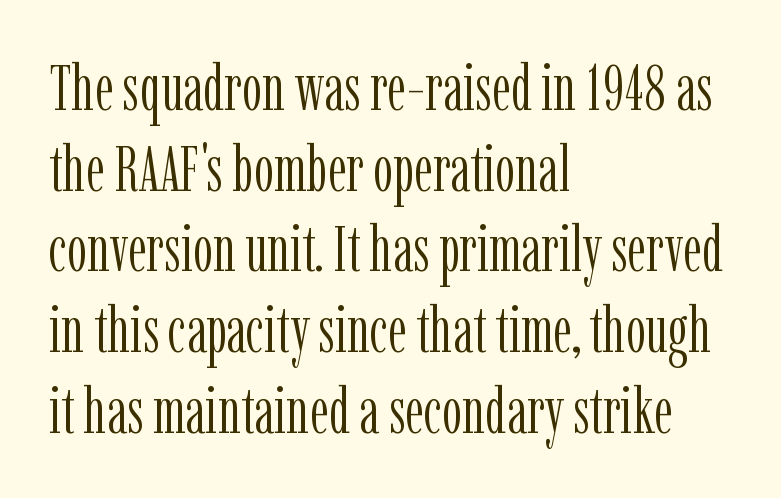
The image shows 64 px light, condensed serif type, upright; set left-aligned, normal line spacing (1.26x), normal letter spacing, not underlined; low stroke contrast and a medium x-height.
